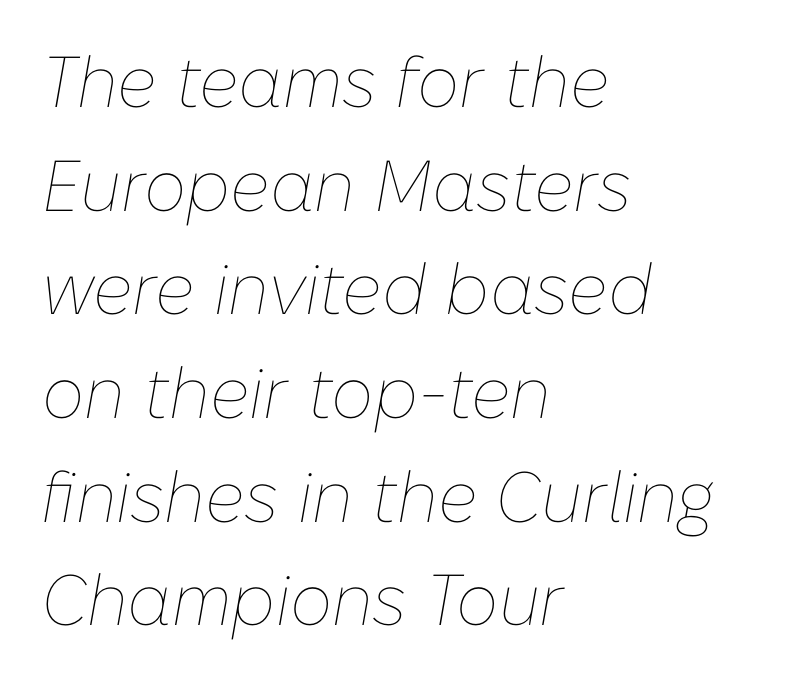
{"italic": "yes", "lean": "right", "slant_degrees": 10, "bold": "no", "weight": "thin", "width": "normal", "stroke_contrast": "low", "x_height": "medium", "monospaced": "no", "underline": "no", "align": "left", "line_spacing": "normal", "line_spacing_ratio": 1.44, "letter_spacing": "normal", "letter_spacing_em": 0.0, "glyph_px": 72}
